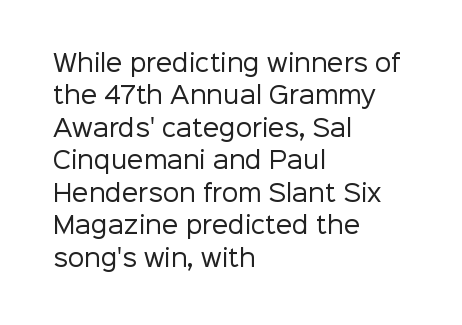
Q: Is the text bold? A: No.
Q: Is the text italic (slanted)? A: No, it is upright.
Q: Is the text underlined? A: No.
Q: How is the paragraph aligned? A: Left-aligned.
Q: Is the spacing between letters normal or unusually wide? A: Normal.
Q: Is the spacing between lines tight, normal or loose? A: Normal.
